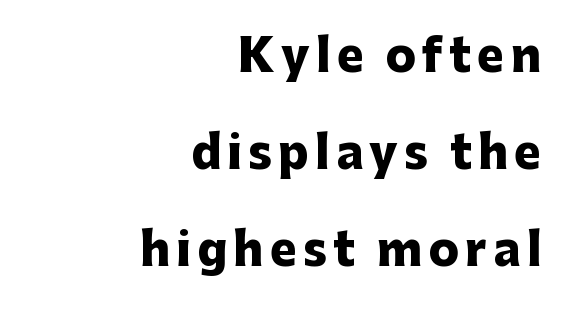
The image shows 45 px heavy sans-serif type, upright; set right-aligned, loose line spacing (2.16x), not underlined; low stroke contrast and a medium x-height.
